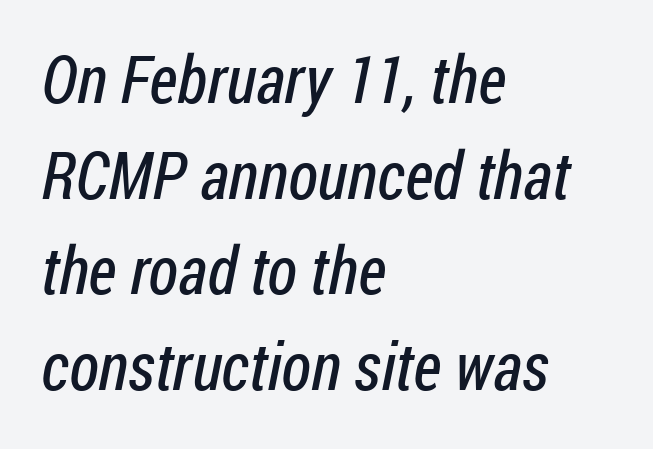
The image shows 66 px regular-weight, condensed sans-serif type; set left-aligned, normal line spacing (1.45x), normal letter spacing, not underlined; low stroke contrast and a medium x-height.
